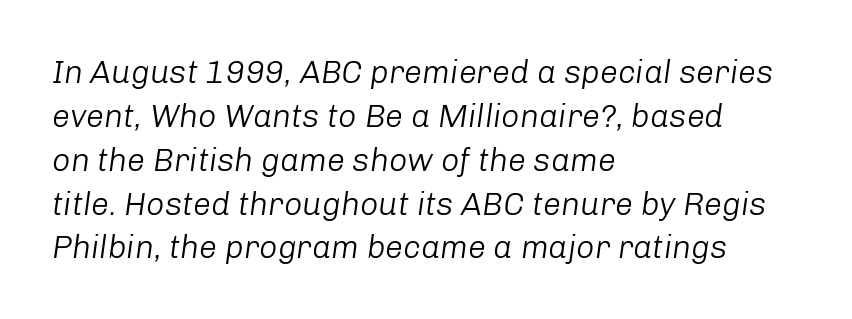
Q: Is the text bold? A: No.
Q: Is the text italic (slanted)? A: Yes, it leans right by about 8 degrees.
Q: Is the text underlined? A: No.
Q: How is the paragraph aligned? A: Left-aligned.
Q: Is the spacing between letters normal or unusually wide? A: Normal.
Q: Is the spacing between lines tight, normal or loose? A: Normal.
Q: Width (condensed, normal, or wide)? A: Normal.
Q: Stroke contrast? A: Low.
Q: x-height? A: Medium.
Q: Monospaced? A: No.
